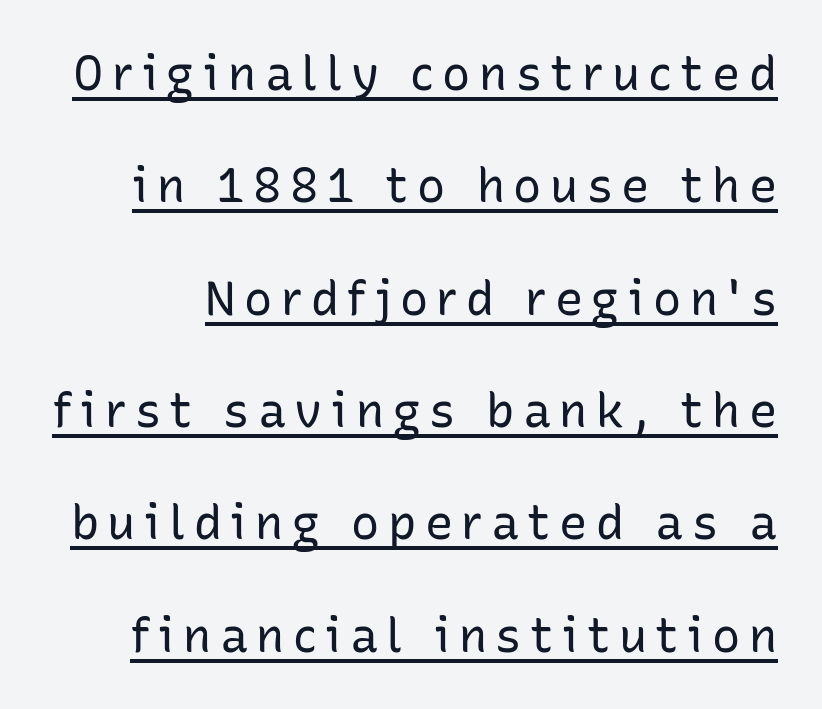
Notice the wide empty band between every row — that's loose leading. Upright lettering throughout. Emphasis is given by a line drawn under the lettering. A light-to-regular cut is what we see here.
